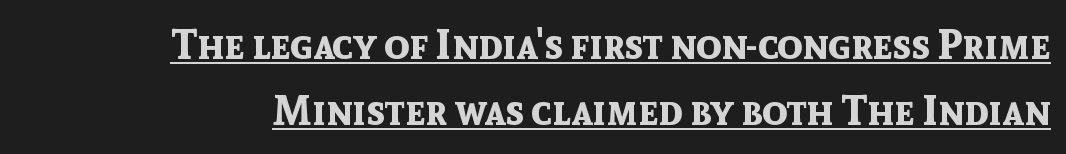
{"serif": "no", "italic": "no", "bold": "yes", "weight": "bold", "width": "normal", "x_height": "medium", "monospaced": "no", "underline": "yes", "line_spacing": "normal", "line_spacing_ratio": 1.62, "letter_spacing": "normal", "letter_spacing_em": 0.0, "glyph_px": 41}
